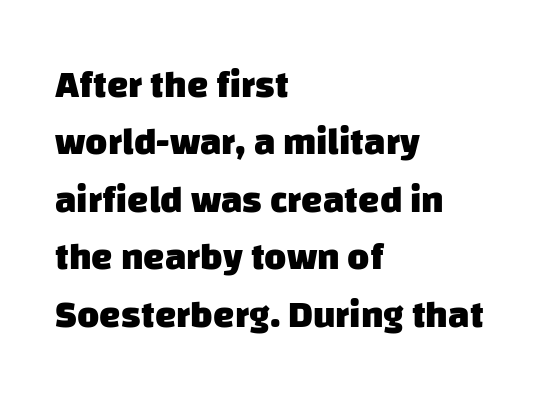
This is sans-serif lettering, the kind often seen on screens and signage. If you drew a ruler down the left edge, every line would touch it. Nobody touched the tracking dial on this one. A normal amount of white space separates one row of letters from the next.
